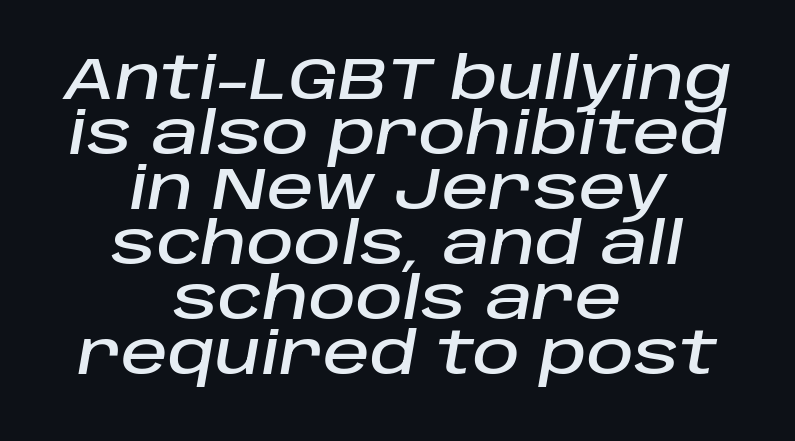
{"italic": "yes", "lean": "right", "slant_degrees": 10, "width": "normal", "stroke_contrast": "low", "x_height": "large", "monospaced": "no", "underline": "no", "align": "center", "line_spacing": "tight", "line_spacing_ratio": 0.95, "letter_spacing": "normal", "letter_spacing_em": 0.0, "glyph_px": 58}
